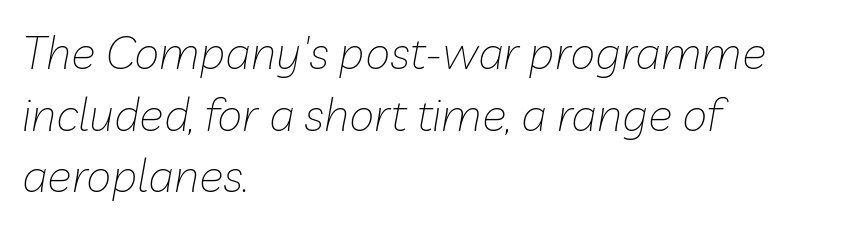
The image shows 46 px thin type, italic (leaning right); set left-aligned, normal line spacing (1.34x), normal letter spacing, not underlined; low stroke contrast and a medium x-height.
